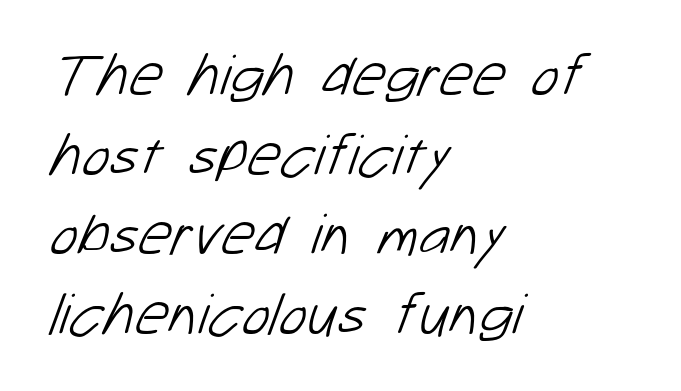
A typesetter would call this proportional, since set widths differ per character. The typeface has the unassuming heft of standard copy or less. Regarding serifs, this sample does without them. Left-aligned paragraph, ragged on the right.
